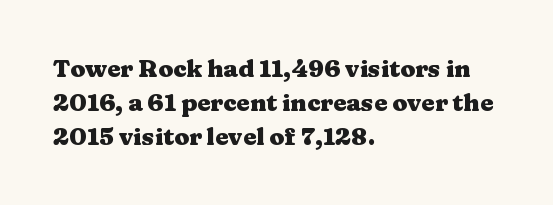
Check under the words: just untouched page. The lettering stays uniformly vertical, giving the passage a roman look. Does the weight exceed regular? Yes, all the way to bold. Leading: standard.
